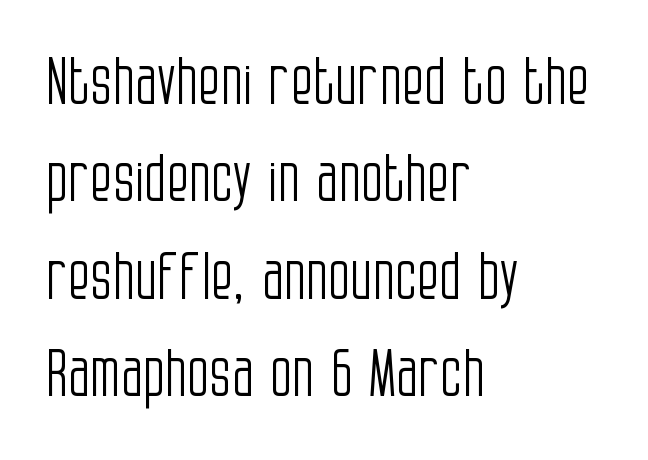
{"serif": "no", "italic": "no", "bold": "no", "weight": "light", "width": "condensed", "stroke_contrast": "low", "x_height": "large", "monospaced": "no", "underline": "no", "align": "left", "line_spacing": "normal", "line_spacing_ratio": 1.5, "letter_spacing": "normal", "letter_spacing_em": 0.0, "glyph_px": 65}
